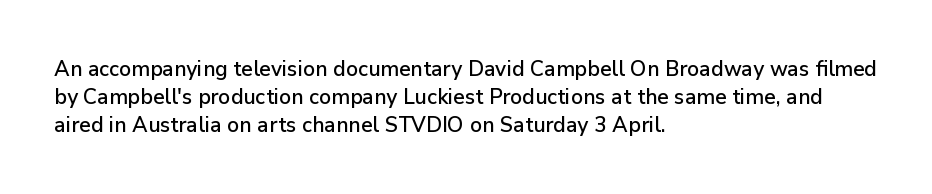
{"italic": "no", "underline": "no", "align": "left", "line_spacing": "normal", "line_spacing_ratio": 1.33, "letter_spacing": "normal", "letter_spacing_em": 0.0, "glyph_px": 21}
